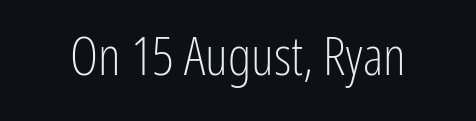
These lines are rendered in a variable-pitch font. Font category for this specimen: sans-serif. The lettering holds an erect, upright posture throughout. The zone under the glyphs is completely vacant. Letter spacing: default. Is this a heavy cut? Hardly; it is regular or lighter.
